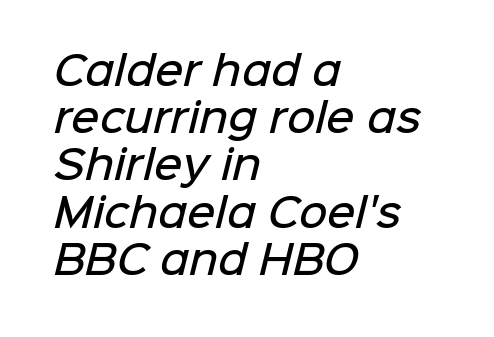
{"serif": "no", "bold": "semi", "weight": "semibold", "width": "normal", "stroke_contrast": "low", "x_height": "medium", "monospaced": "no", "underline": "no", "align": "left", "line_spacing_ratio": 1.21, "letter_spacing": "normal", "letter_spacing_em": 0.0, "glyph_px": 39}
